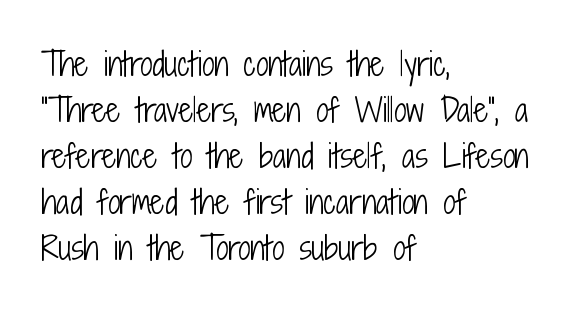
How are the letters spaced? Ordinarily, with no added tracking. The rendering shows plain stroke endings on the letterforms — a sans-serif design. The lettering holds an erect, upright posture throughout. A typesetter would call this proportional, since set widths differ per character. The space beneath each line is pristine and unruled. Honestly, the row spacing looks completely unremarkable.
